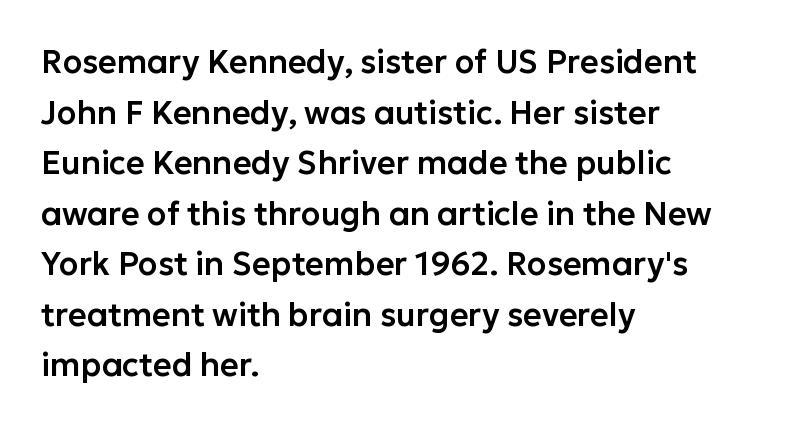
The image shows 32 px sans-serif type, upright; set left-aligned, normal line spacing (1.58x), normal letter spacing, not underlined; low stroke contrast and a medium x-height.
